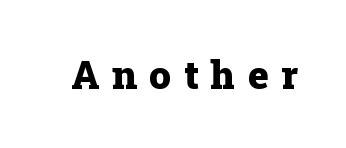
{"serif": "yes", "italic": "no", "bold": "yes", "weight": "heavy", "width": "normal", "stroke_contrast": "low", "x_height": "medium", "monospaced": "no", "underline": "no", "letter_spacing": "wide", "letter_spacing_em": 0.32, "glyph_px": 39}
